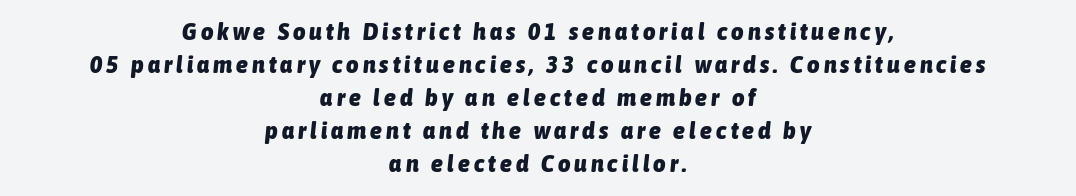
You'd pick this weight for a headline — it's a proper bold. Both edges are ragged and mirror each other, which tells us the setting is centered. The space directly below the letters is spotless. Summary of vertical rhythm: regular, with standard interline spacing. The text carries the slant typical of an italic or oblique font.
